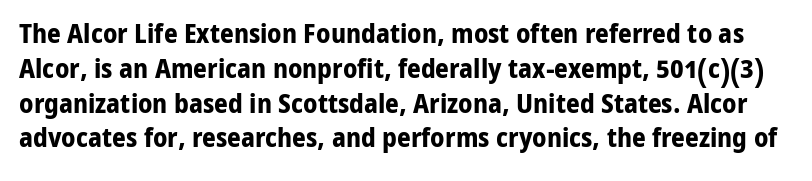
Q: Is the text bold? A: Yes.
Q: Is the text italic (slanted)? A: No, it is upright.
Q: Is the text underlined? A: No.
Q: Is the spacing between letters normal or unusually wide? A: Normal.
Q: Is the spacing between lines tight, normal or loose? A: Normal.
